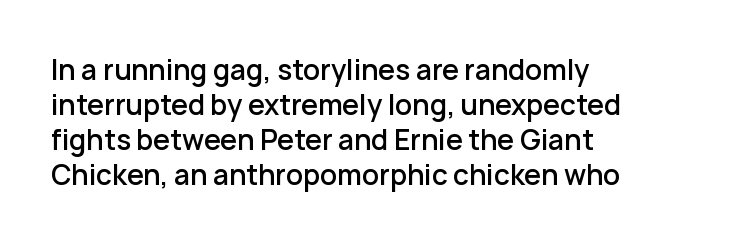
{"italic": "no", "bold": "semi", "underline": "no", "align": "left", "line_spacing": "normal", "line_spacing_ratio": 1.3, "letter_spacing": "normal", "letter_spacing_em": 0.0, "glyph_px": 27}
